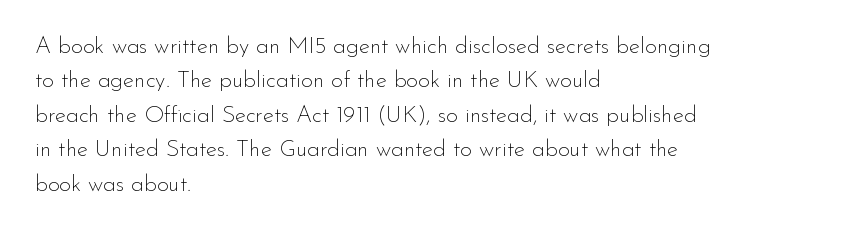
Q: Is the text bold? A: No.
Q: Is the text italic (slanted)? A: No, it is upright.
Q: Is the text underlined? A: No.
Q: How is the paragraph aligned? A: Left-aligned.
Q: Is the spacing between letters normal or unusually wide? A: Normal.
Q: Is the spacing between lines tight, normal or loose? A: Normal.
